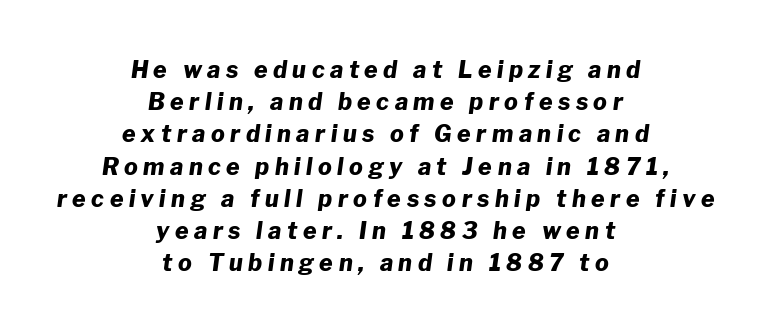
The line texture is sparse and dotted thanks to wide tracking. Compared with typical paragraphs, the rows here are spaced about the same. Check under the words: just untouched page. The rendering positions every line midway between the sides. Compared with an ordinary text face, these strokes are far heavier — a full bold. Rendered with sloped, italic letterforms.
